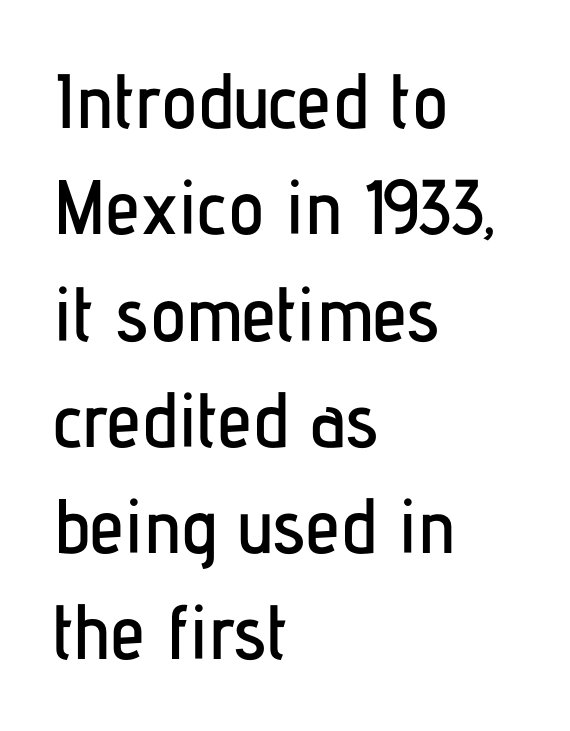
The image shows 77 px condensed sans-serif type, upright; set left-aligned, normal line spacing (1.38x), normal letter spacing, not underlined; low stroke contrast and a medium x-height.
